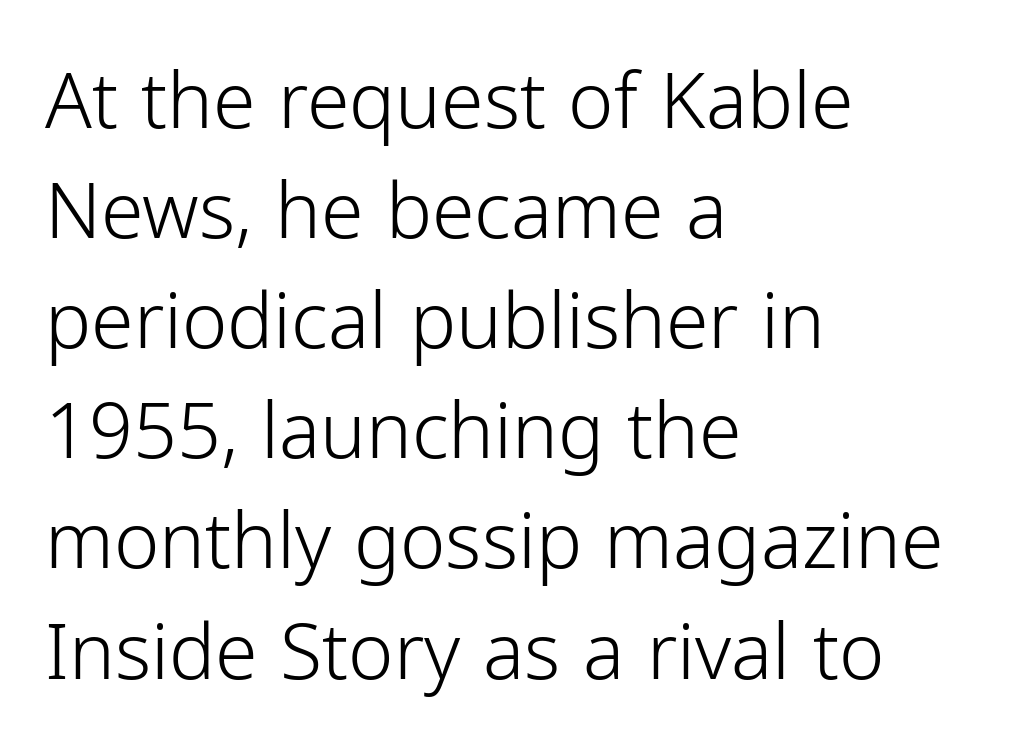
The image shows 77 px light sans-serif type, upright; set left-aligned, normal line spacing (1.43x), normal letter spacing, not underlined; low stroke contrast and a medium x-height.
